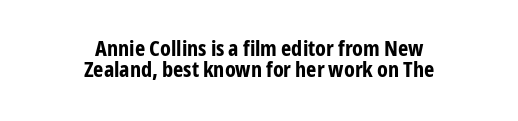
Q: Is the text bold? A: Yes.
Q: Is the text italic (slanted)? A: No, it is upright.
Q: Is the text underlined? A: No.
Q: How is the paragraph aligned? A: Centered.
Q: Is the spacing between letters normal or unusually wide? A: Normal.
Q: Is the spacing between lines tight, normal or loose? A: Tight.
